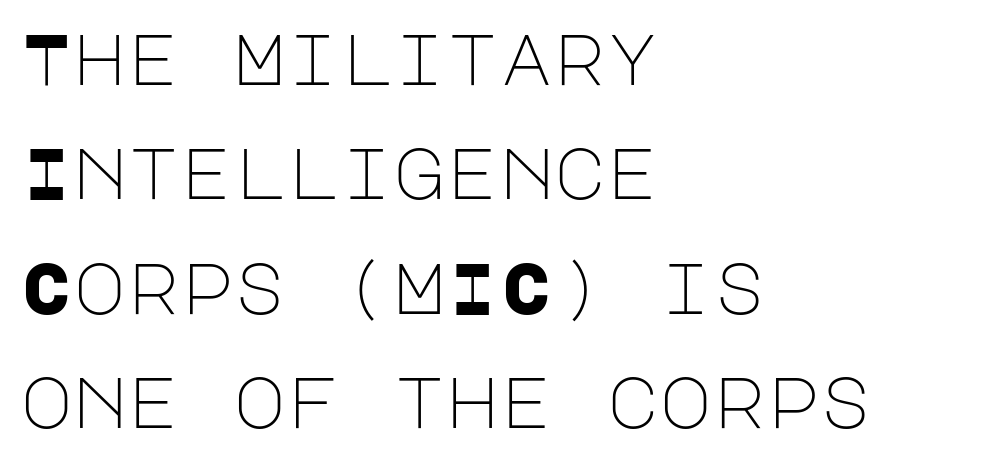
Q: Is the text bold? A: No.
Q: Is the text italic (slanted)? A: No, it is upright.
Q: Is the typeface a serif or a sans-serif typeface? A: Sans-serif.
Q: Is the text underlined? A: No.
Q: How is the paragraph aligned? A: Left-aligned.
Q: Is the spacing between letters normal or unusually wide? A: Normal.
Q: Is the spacing between lines tight, normal or loose? A: Normal.
Q: Width (condensed, normal, or wide)? A: Normal.
Q: Stroke contrast? A: Low.
Q: x-height? A: Large.
